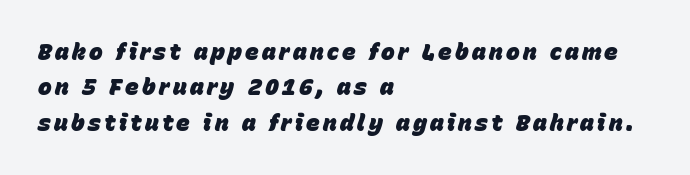
The passage shown is not underscored anywhere. A student would call this left alignment; a typographer would say flush left, rag right. The letters are slanted; this is an italic face. This is heavy type, rendered in bold. Notice how descenders clear the ascenders below comfortably — that's standard leading.
